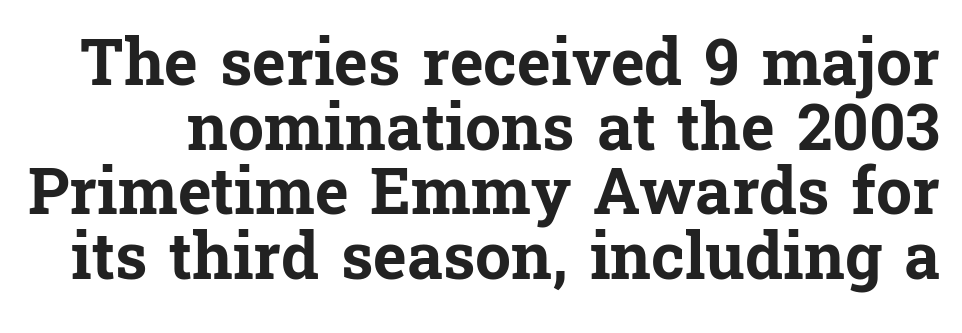
Q: Is the text bold? A: Yes.
Q: Is the text italic (slanted)? A: No, it is upright.
Q: Is the typeface a serif or a sans-serif typeface? A: Serif.
Q: Is the text underlined? A: No.
Q: Is the spacing between letters normal or unusually wide? A: Normal.
Q: Is the spacing between lines tight, normal or loose? A: Tight.
Q: Width (condensed, normal, or wide)? A: Normal.
Q: Stroke contrast? A: Low.
Q: x-height? A: Medium.
Q: Monospaced? A: No.
